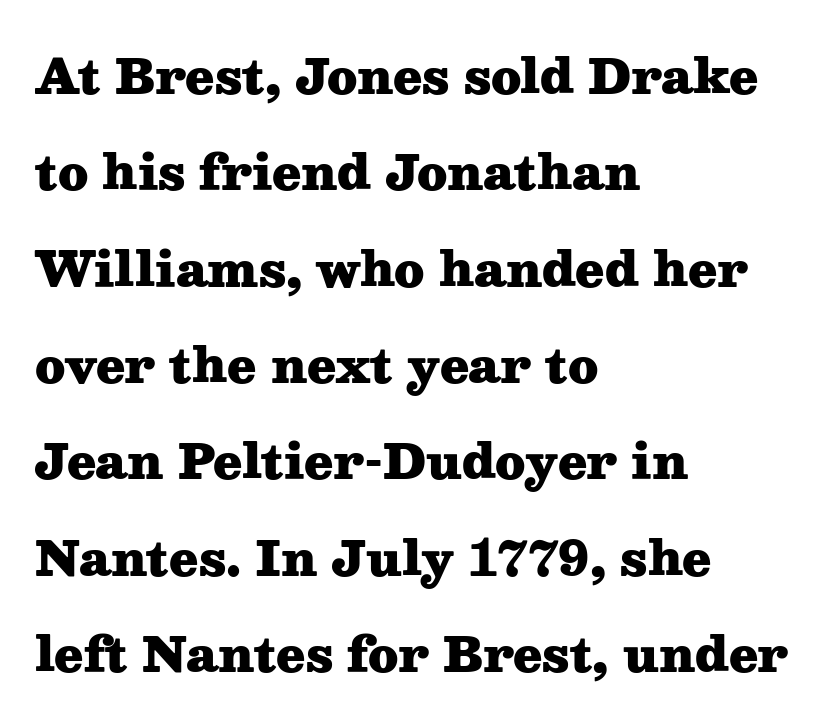
{"serif": "yes", "italic": "no", "bold": "yes", "weight": "heavy", "width": "wide", "stroke_contrast": "medium", "x_height": "medium", "monospaced": "no", "underline": "no", "align": "left", "line_spacing": "loose", "line_spacing_ratio": 2.05, "letter_spacing": "normal", "letter_spacing_em": 0.0, "glyph_px": 47}
